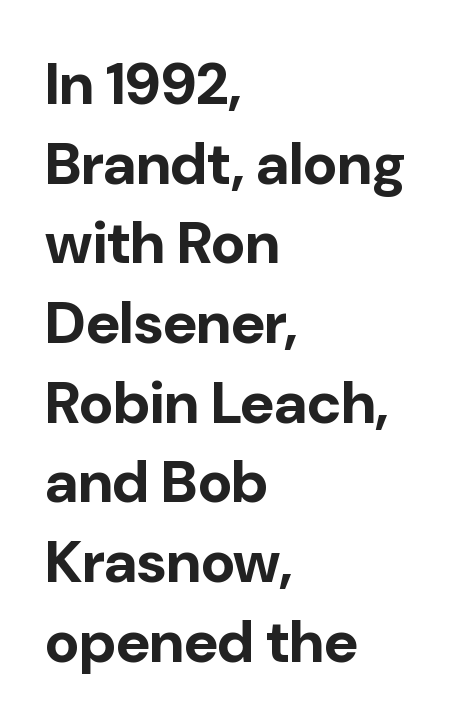
Q: Is the text bold? A: Yes.
Q: Is the text italic (slanted)? A: No, it is upright.
Q: Is the typeface a serif or a sans-serif typeface? A: Sans-serif.
Q: Is the text underlined? A: No.
Q: How is the paragraph aligned? A: Left-aligned.
Q: Is the spacing between letters normal or unusually wide? A: Normal.
Q: Is the spacing between lines tight, normal or loose? A: Normal.
Q: Width (condensed, normal, or wide)? A: Normal.
Q: Stroke contrast? A: Low.
Q: x-height? A: Medium.
Q: Monospaced? A: No.
